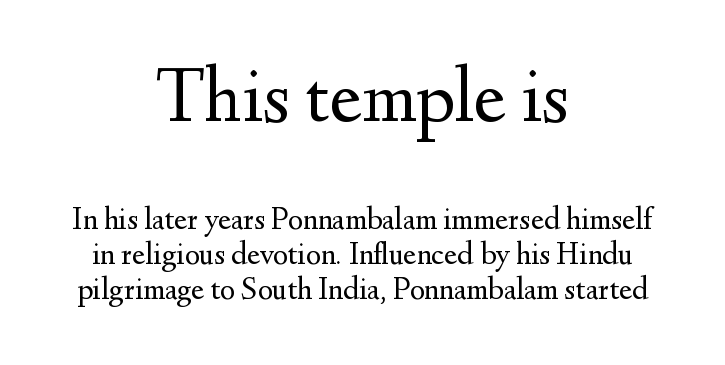
Q: Is the text bold? A: No.
Q: Is the text italic (slanted)? A: No, it is upright.
Q: Is the typeface a serif or a sans-serif typeface? A: Serif.
Q: Is the text underlined? A: No.
Q: How is the paragraph aligned? A: Centered.
Q: Is the spacing between letters normal or unusually wide? A: Normal.
Q: Is the spacing between lines tight, normal or loose? A: Tight.
Q: Which block of text is set in a larger size, the first (top) or the second (bottom)? A: The first (top) one.
Q: Width (condensed, normal, or wide)? A: Normal.
Q: Stroke contrast? A: Medium.
Q: x-height? A: Small.
Q: Monospaced? A: No.
